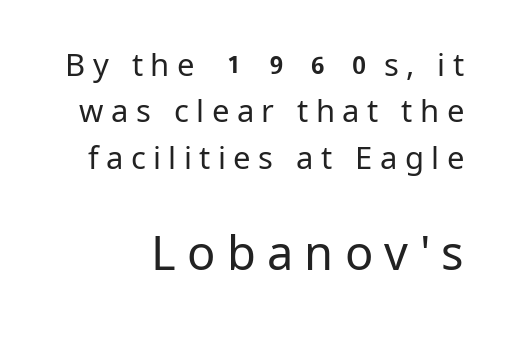
The image shows 47 px regular-weight sans-serif type, upright; set normal line spacing (1.5x), unusually wide letter spacing (+0.24 em), not underlined; the second (bottom) block is 1.52x larger; low stroke contrast and a medium x-height.
